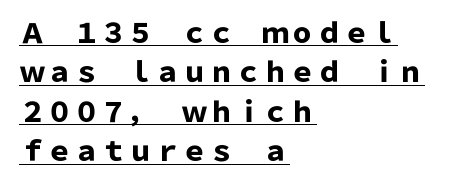
The font's upright variant was chosen for this text. Every row of glyphs begins at an identical x-position on the left. Summary of vertical rhythm: regular, with standard interline spacing. Every letter is thick-stroked: bold, no question. Here the glyphs are tracked normally, forming tight word shapes.
